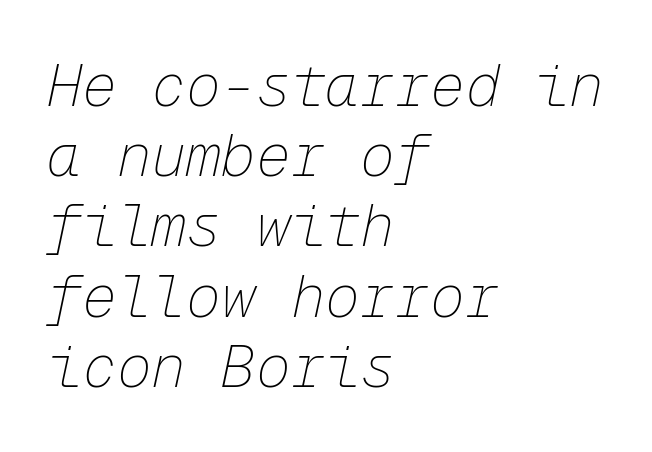
{"italic": "yes", "lean": "right", "slant_degrees": 12, "bold": "no", "weight": "thin", "width": "normal", "stroke_contrast": "low", "x_height": "medium", "monospaced": "yes", "underline": "no", "align": "left", "line_spacing_ratio": 1.21, "letter_spacing": "normal", "letter_spacing_em": 0.0, "glyph_px": 58}
